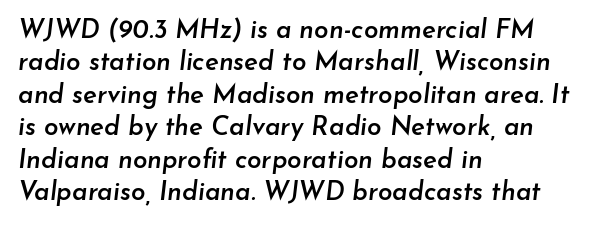
Q: Is the text bold? A: Semi-bold.
Q: Is the text italic (slanted)? A: Yes, it leans right by about 7 degrees.
Q: Is the text underlined? A: No.
Q: How is the paragraph aligned? A: Left-aligned.
Q: Is the spacing between letters normal or unusually wide? A: Normal.
Q: Is the spacing between lines tight, normal or loose? A: Normal.
